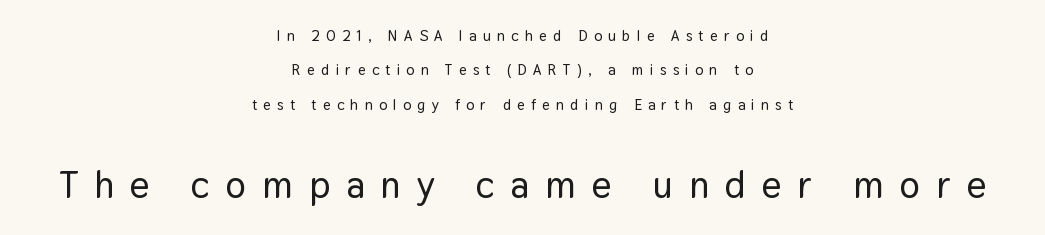
{"serif": "no", "italic": "no", "width": "normal", "stroke_contrast": "low", "x_height": "medium", "monospaced": "no", "underline": "no", "align": "center", "line_spacing": "loose", "line_spacing_ratio": 2.3, "letter_spacing": "wide", "letter_spacing_em": 0.42, "larger_block": "second", "size_ratio": 2.53, "glyph_px": 38}
